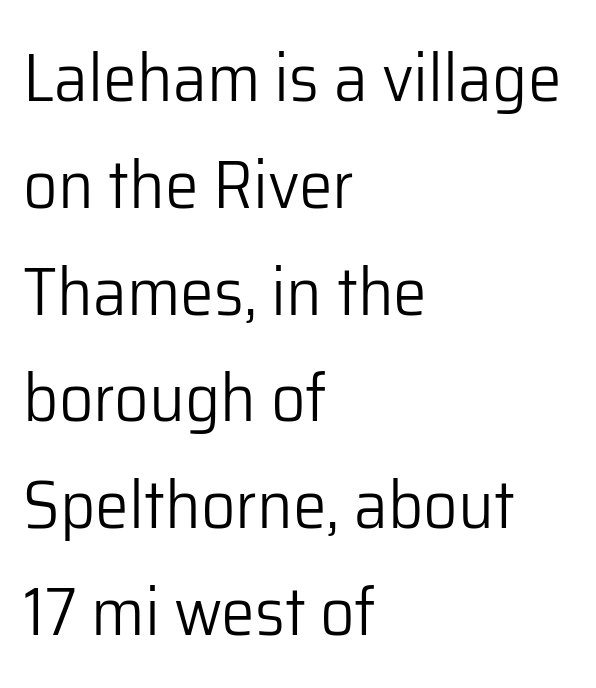
The image shows 68 px light sans-serif type, upright; set left-aligned, normal line spacing (1.57x), normal letter spacing, not underlined; low stroke contrast and a medium x-height.
